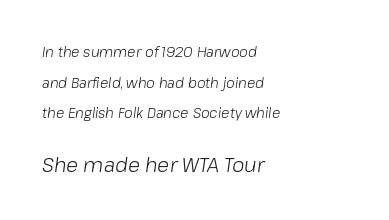
The image shows 20 px text type, italic (leaning right); set left-aligned, loose line spacing (2.19x), normal letter spacing, not underlined; the second (bottom) block is 1.43x larger.
